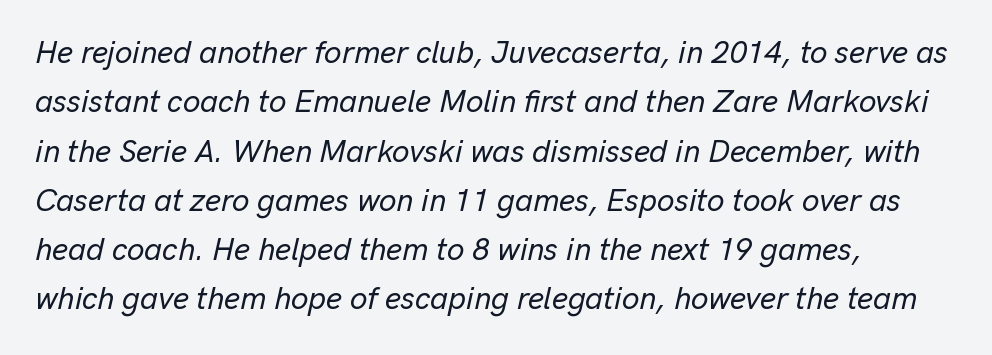
The image shows 31 px text type, italic (leaning right); set left-aligned, normal line spacing (1.59x), normal letter spacing, not underlined; low stroke contrast and a medium x-height.
